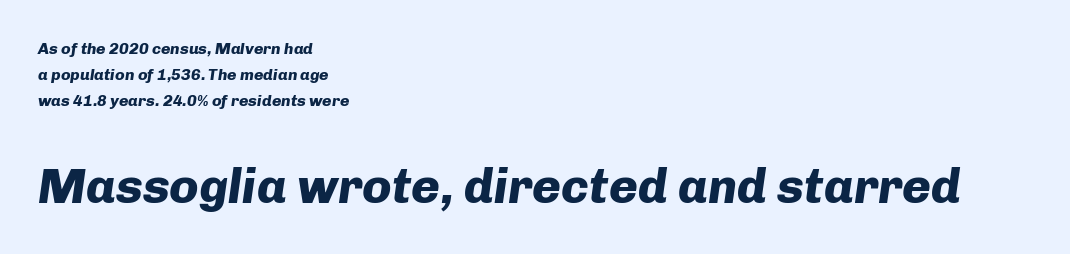
Q: Is the text bold? A: Yes.
Q: Is the text italic (slanted)? A: Yes, it leans right by about 8 degrees.
Q: Is the text underlined? A: No.
Q: How is the paragraph aligned? A: Left-aligned.
Q: Is the spacing between letters normal or unusually wide? A: Normal.
Q: Is the spacing between lines tight, normal or loose? A: Normal.
Q: Which block of text is set in a larger size, the first (top) or the second (bottom)? A: The second (bottom) one.
Q: Width (condensed, normal, or wide)? A: Normal.
Q: Stroke contrast? A: Low.
Q: x-height? A: Medium.
Q: Monospaced? A: No.
